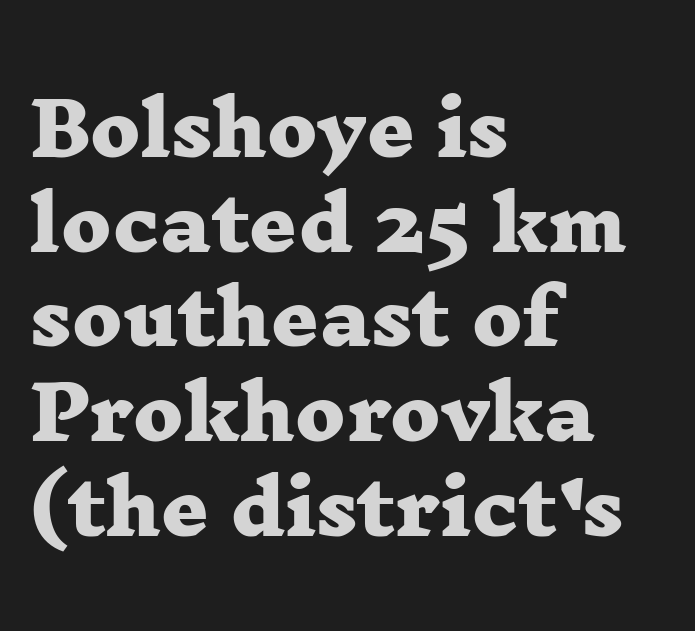
The image shows 74 px heavy, wide serif type; set left-aligned, normal line spacing (1.28x), normal letter spacing, not underlined; low stroke contrast and a medium x-height.
